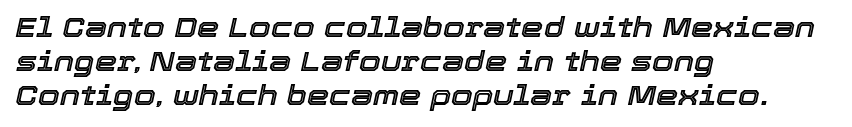
{"italic": "yes", "lean": "right", "slant_degrees": 12, "width": "normal", "x_height": "medium", "monospaced": "no", "underline": "no", "align": "left", "line_spacing_ratio": 1.21, "letter_spacing": "normal", "letter_spacing_em": 0.0, "glyph_px": 28}
